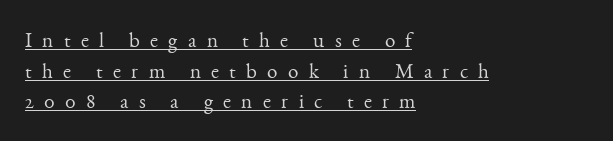
Q: Is the text bold? A: No.
Q: Is the text italic (slanted)? A: No, it is upright.
Q: Is the text underlined? A: Yes.
Q: How is the paragraph aligned? A: Left-aligned.
Q: Is the spacing between letters normal or unusually wide? A: Unusually wide.
Q: Is the spacing between lines tight, normal or loose? A: Normal.
